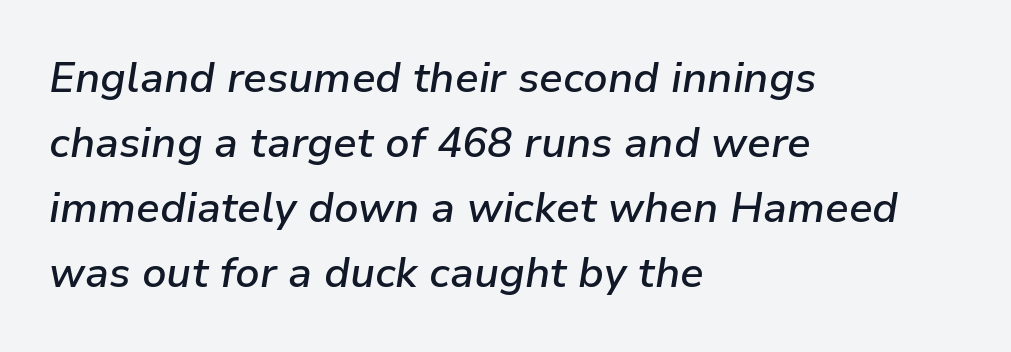
Q: Is the text bold? A: Semi-bold.
Q: Is the text italic (slanted)? A: Yes, it leans right by about 9 degrees.
Q: Is the text underlined? A: No.
Q: How is the paragraph aligned? A: Left-aligned.
Q: Is the spacing between letters normal or unusually wide? A: Normal.
Q: Is the spacing between lines tight, normal or loose? A: Normal.
Q: Width (condensed, normal, or wide)? A: Normal.
Q: Stroke contrast? A: Low.
Q: x-height? A: Medium.
Q: Monospaced? A: No.
